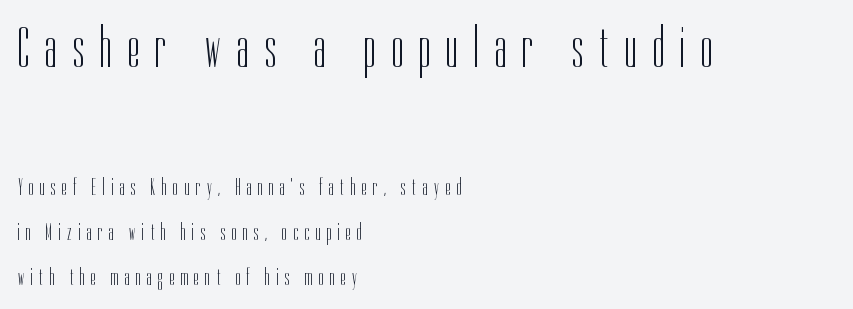
{"serif": "no", "italic": "no", "bold": "no", "weight": "light", "width": "condensed", "stroke_contrast": "low", "x_height": "medium", "monospaced": "no", "underline": "no", "align": "left", "line_spacing": "loose", "line_spacing_ratio": 1.96, "letter_spacing": "wide", "letter_spacing_em": 0.29, "larger_block": "first", "size_ratio": 2.48, "glyph_px": 57}
